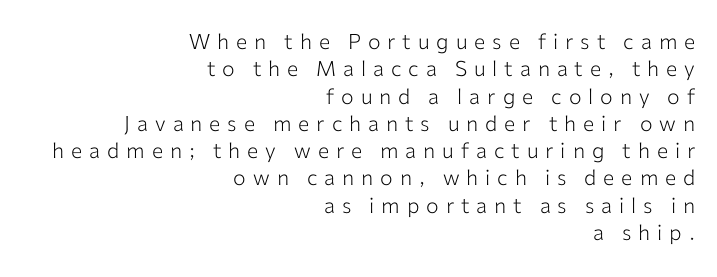
This block has exactly the height ordinary leading produces. Upright lettering throughout. Words appear elongated and porous because spacing is wide. The typeface has the unassuming heft of standard copy or less. This rendering uses right alignment, leaving the left contour irregular.
